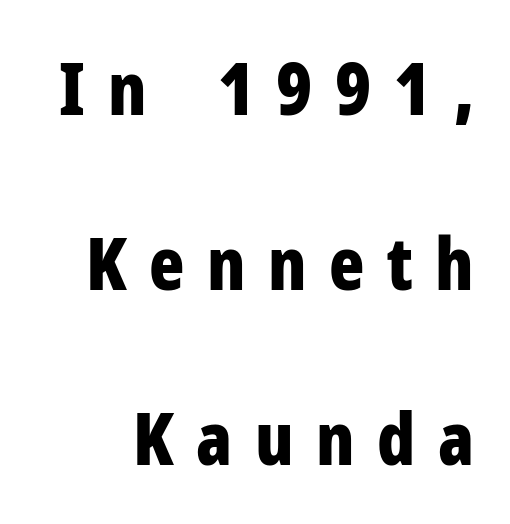
{"serif": "no", "italic": "no", "bold": "yes", "weight": "bold", "width": "condensed", "stroke_contrast": "low", "x_height": "medium", "monospaced": "no", "underline": "no", "line_spacing": "loose", "line_spacing_ratio": 2.4, "letter_spacing": "wide", "letter_spacing_em": 0.31, "glyph_px": 73}
